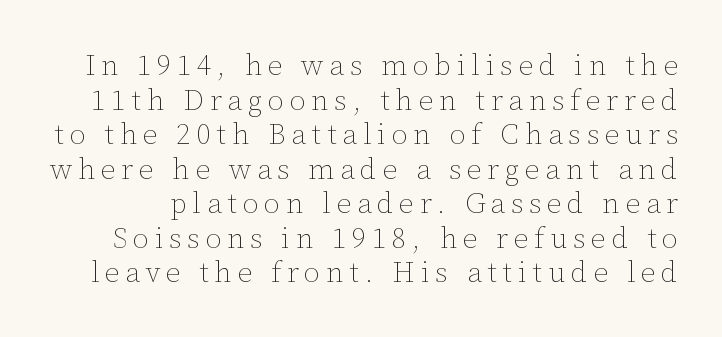
The image shows 29 px thin type, upright; set line spacing 1.19x, unusually wide letter spacing (+0.2 em), not underlined; low stroke contrast and a medium x-height.
